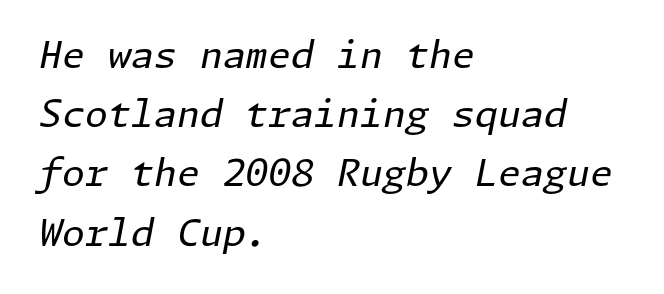
The face looks like a standard text weight, possibly lighter. This rendering uses left alignment, leaving the right contour irregular. The area under the type is left untouched. Observe the ordinary spacing: letters are neighbours, not strangers.
